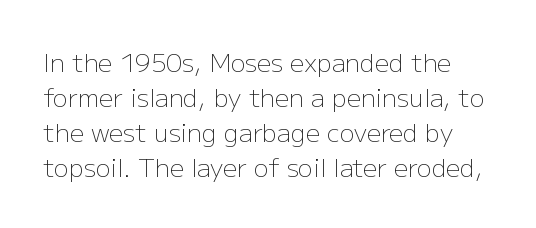
Horizontal bands of white between lines are of average thickness. Tall strokes in this sample are plumb rather than angled. No word sits above an underline. Is the stroke heavy? The answer is a plain regular-or-lighter. The type is set solid horizontally, with unmodified tracking.
